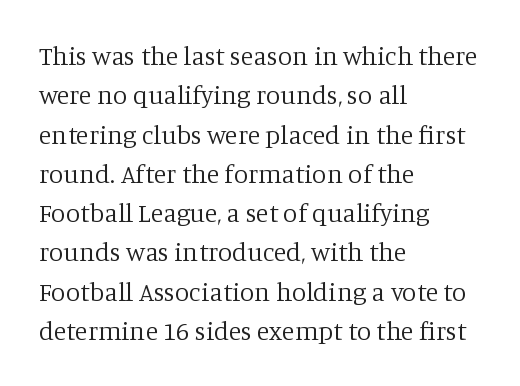
{"italic": "no", "bold": "no", "underline": "no", "align": "left", "line_spacing": "normal", "line_spacing_ratio": 1.51, "letter_spacing": "normal", "letter_spacing_em": 0.0, "glyph_px": 26}
